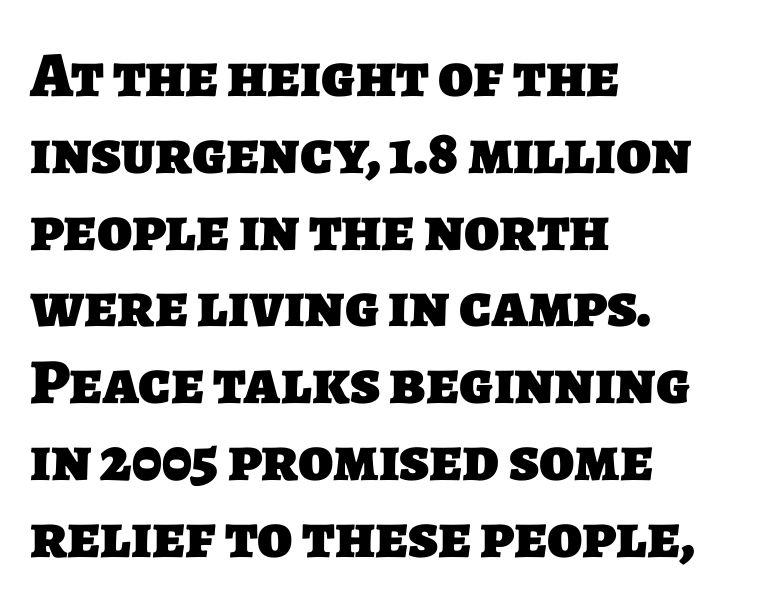
{"serif": "no", "bold": "yes", "weight": "heavy", "width": "normal", "stroke_contrast": "low", "x_height": "large", "monospaced": "no", "underline": "no", "align": "left", "line_spacing_ratio": 1.2, "letter_spacing": "normal", "letter_spacing_em": 0.0, "glyph_px": 64}
